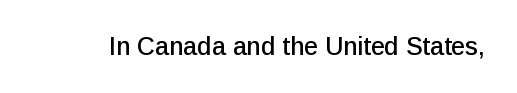
{"italic": "no", "underline": "no", "letter_spacing": "normal", "letter_spacing_em": 0.0, "glyph_px": 25}
